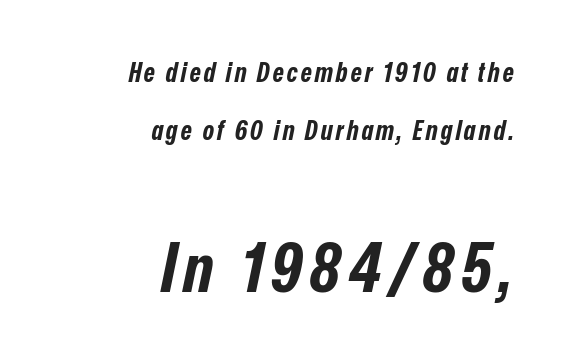
{"italic": "yes", "lean": "right", "slant_degrees": 12, "bold": "yes", "weight": "bold", "width": "condensed", "stroke_contrast": "low", "x_height": "medium", "monospaced": "no", "underline": "no", "align": "right", "line_spacing": "loose", "line_spacing_ratio": 2.16, "larger_block": "second", "size_ratio": 2.52, "glyph_px": 68}
